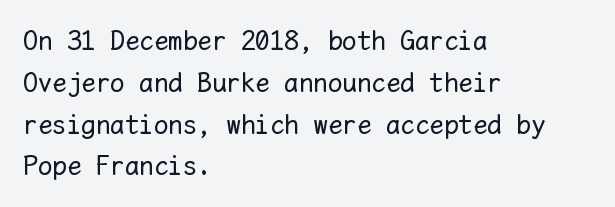
{"italic": "no", "bold": "no", "weight": "regular", "width": "normal", "stroke_contrast": "low", "x_height": "medium", "monospaced": "yes", "underline": "no", "align": "left", "line_spacing": "normal", "line_spacing_ratio": 1.44, "letter_spacing": "normal", "letter_spacing_em": 0.0, "glyph_px": 29}
